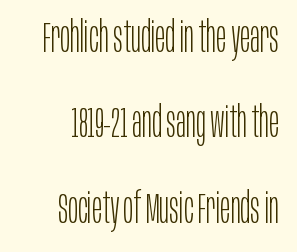
Q: Is the text bold? A: No.
Q: Is the text italic (slanted)? A: No, it is upright.
Q: Is the typeface a serif or a sans-serif typeface? A: Sans-serif.
Q: Is the text underlined? A: No.
Q: How is the paragraph aligned? A: Right-aligned.
Q: Is the spacing between letters normal or unusually wide? A: Normal.
Q: Is the spacing between lines tight, normal or loose? A: Loose.
Q: Width (condensed, normal, or wide)? A: Condensed.
Q: Stroke contrast? A: Low.
Q: x-height? A: Large.
Q: Monospaced? A: No.
